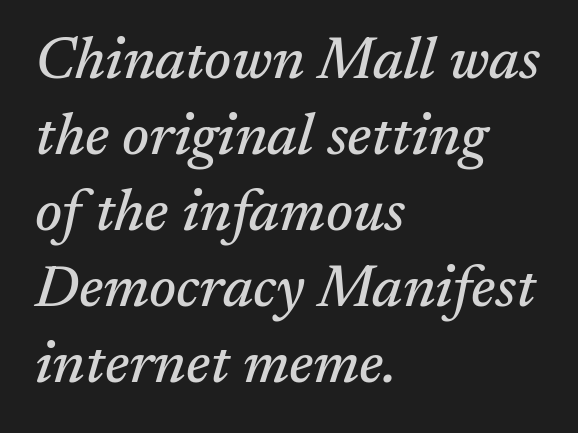
The image shows 58 px serif type, italic (leaning right); set left-aligned, normal line spacing (1.31x), normal letter spacing, not underlined; medium stroke contrast and a medium x-height.
